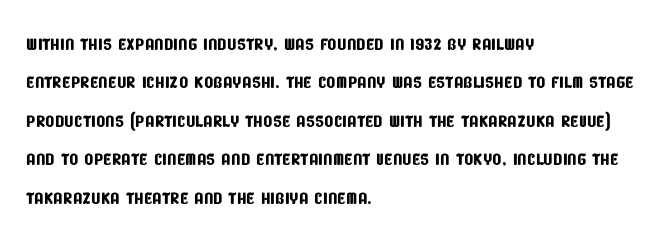
{"underline": "no", "align": "left", "line_spacing": "normal", "line_spacing_ratio": 1.6, "letter_spacing": "normal", "letter_spacing_em": 0.0, "glyph_px": 24}
